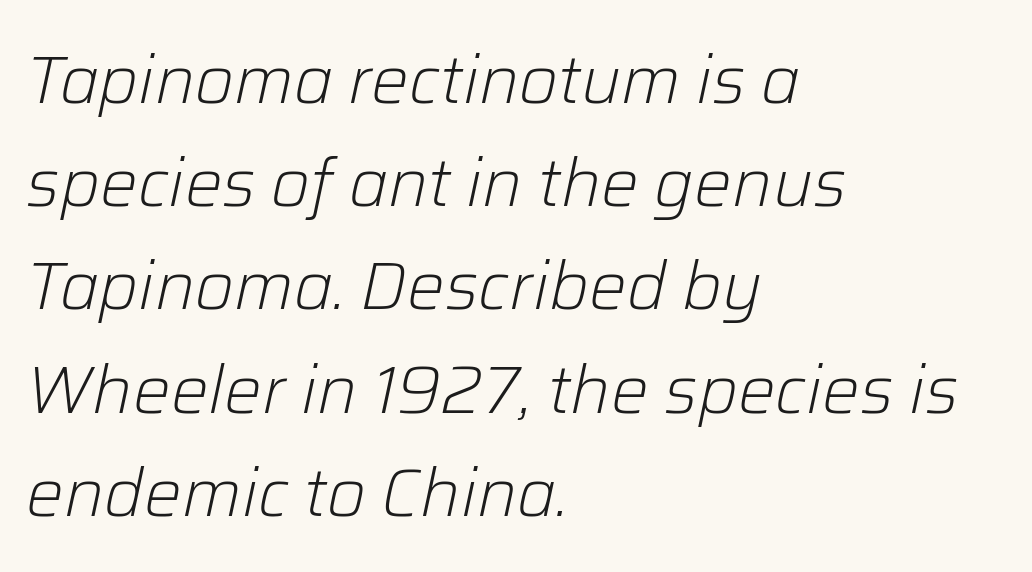
You could not count columns in this text — the font is proportionally spaced. The leading is moderate, giving the passage an even texture. A student would call this left alignment; a typographer would say flush left, rag right. The font's italic variant was chosen for this text. Plain, unruled lines of type. A quiet, ordinary-to-light weight characterises the typeface.
